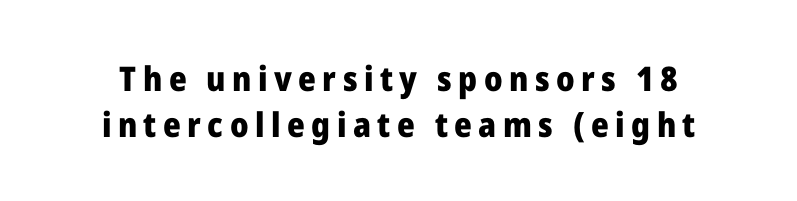
You can tell from the bare stems that sans-serif type was used. Students, this is bold: see how much ink each stroke carries. The glyphs are unaccompanied by any horizontal stroke below them. Vertically, the passage feels balanced, rows spaced as you'd expect.
